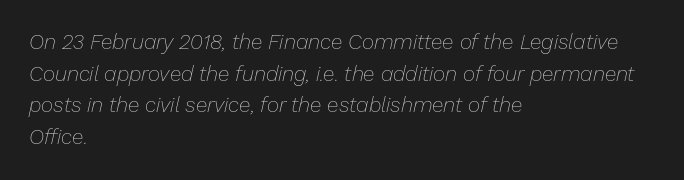
The image shows 21 px text type, italic (leaning right); set left-aligned, normal line spacing (1.51x), normal letter spacing, not underlined.
